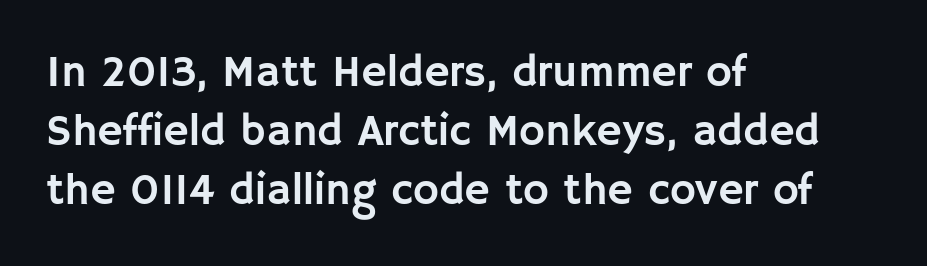
How would I describe the line gaps? Plain and ordinary. Varying glyph widths throughout — classic text-font behaviour. This sample is left-justified, so line endings fall wherever the words run out. You could call the tracking neutral — neither tight nor loose. No feet cap the strokes, marking this as sans-serif type.
